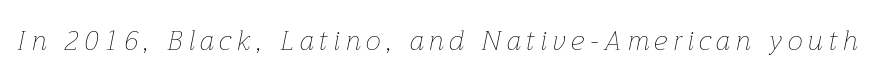
Q: Is the text bold? A: No.
Q: Is the text italic (slanted)? A: Yes, it leans right by about 12 degrees.
Q: Is the text underlined? A: No.
Q: Is the spacing between letters normal or unusually wide? A: Unusually wide.
